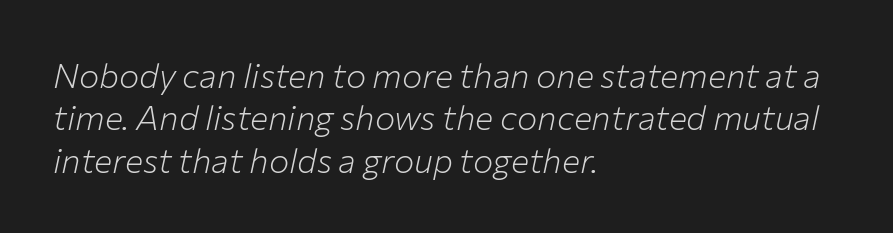
Rendered with sloped, italic letterforms. Students, note that the glyphs here touch the page at normal intervals. Nobody drew a line under any word here. Counters stay open thanks to moderate or lighter strokes. Notice how the passage keeps a crisp vertical edge on the left only.
